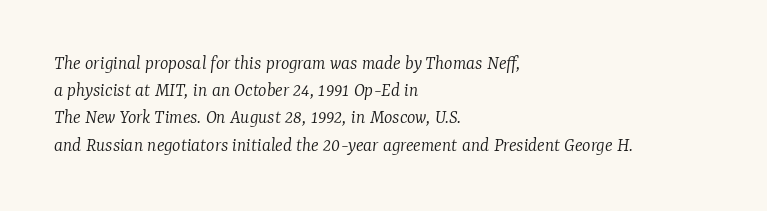
Q: Is the text bold? A: No.
Q: Is the text italic (slanted)? A: Yes, it leans right by about 7 degrees.
Q: Is the text underlined? A: No.
Q: How is the paragraph aligned? A: Left-aligned.
Q: Is the spacing between letters normal or unusually wide? A: Normal.
Q: Is the spacing between lines tight, normal or loose? A: Normal.
